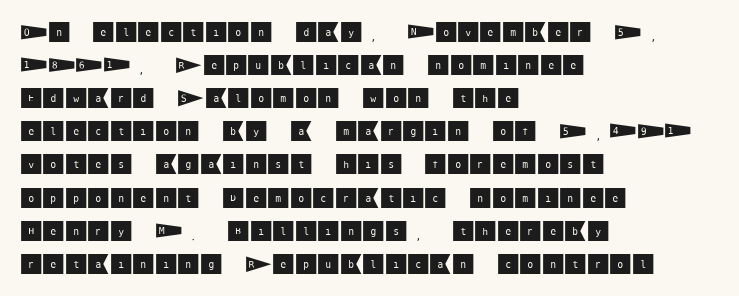
The image shows 23 px text type, upright; set left-aligned, normal line spacing (1.44x), normal letter spacing, not underlined.
